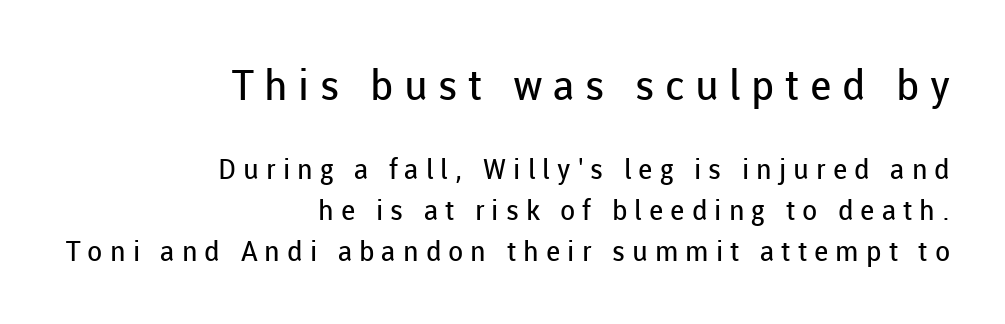
Characters follow at a spacing far wider than the type designer built in. I'd call this a sans setting — the letters go barefoot. The block sitting higher on the canvas is the one with enlarged characters. Nothing heavy about these letters — not bold at all. Horizontally, the lines are justified to the trailing edge only. Unlike italic type, these characters show no tilt at all.
